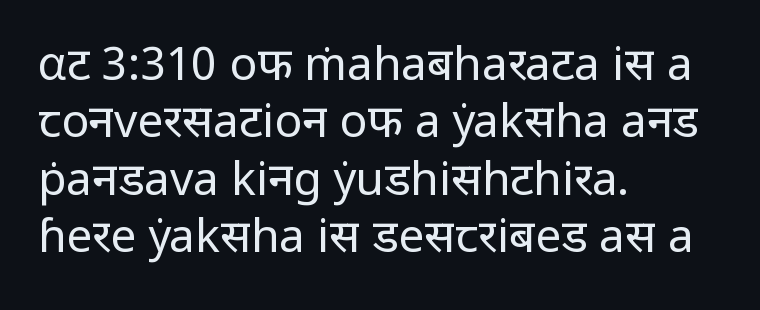
The words here are not underlined. A roman cut, with each character standing at attention. There is no visible air inserted between adjacent glyphs. The type family on display is of the sans-serif kind.
